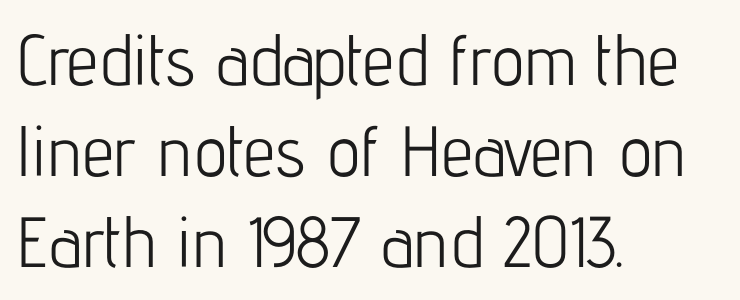
Q: Is the text bold? A: No.
Q: Is the text italic (slanted)? A: No, it is upright.
Q: Is the typeface a serif or a sans-serif typeface? A: Sans-serif.
Q: Is the text underlined? A: No.
Q: How is the paragraph aligned? A: Left-aligned.
Q: Is the spacing between letters normal or unusually wide? A: Normal.
Q: Is the spacing between lines tight, normal or loose? A: Normal.
Q: Width (condensed, normal, or wide)? A: Condensed.
Q: Stroke contrast? A: Low.
Q: x-height? A: Medium.
Q: Monospaced? A: No.
